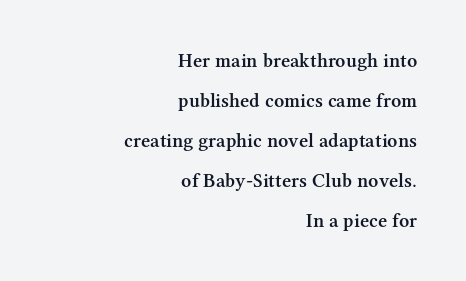
{"italic": "no", "bold": "semi", "underline": "no", "align": "right", "line_spacing": "loose", "line_spacing_ratio": 2.0, "letter_spacing": "normal", "letter_spacing_em": 0.0, "glyph_px": 20}
